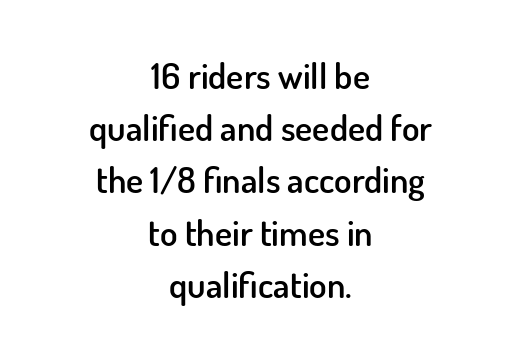
Underlining? Definitely not there. Is this a sans? Yes — the strokes have no serifs. Designer's note — italics off, roman on. The letters advance in unequal steps, a hallmark of proportional type.
